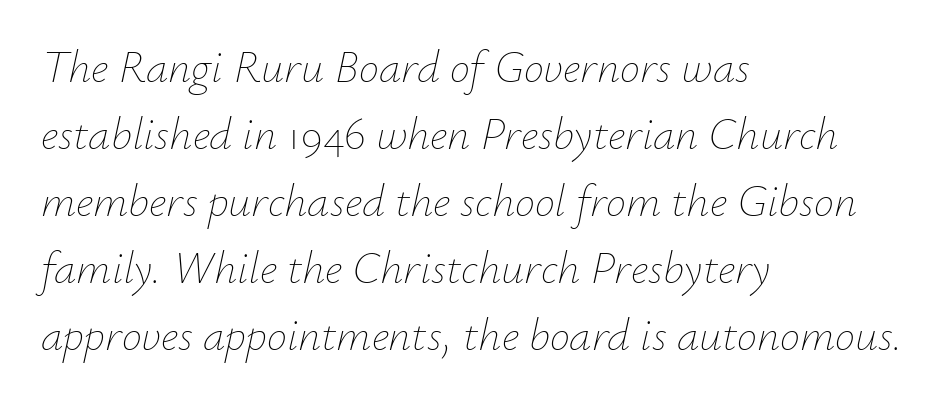
{"italic": "yes", "lean": "right", "slant_degrees": 12, "bold": "no", "weight": "thin", "width": "normal", "stroke_contrast": "low", "x_height": "small", "monospaced": "no", "underline": "no", "align": "left", "line_spacing": "normal", "line_spacing_ratio": 1.49, "letter_spacing": "normal", "letter_spacing_em": 0.0, "glyph_px": 45}
